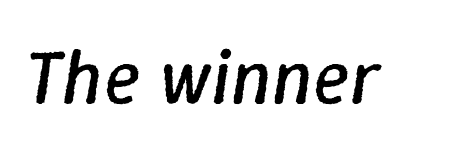
A clean baseline with only descenders dipping below it. The letters look calm and open, with moderate or lighter stems. What stands out about the letter spacing? Nothing — it is the standard amount. Each letter keeps its own natural width here, so spacing adapts to shape. Is the type slanted? Yes — the strokes lean at a clear angle.
